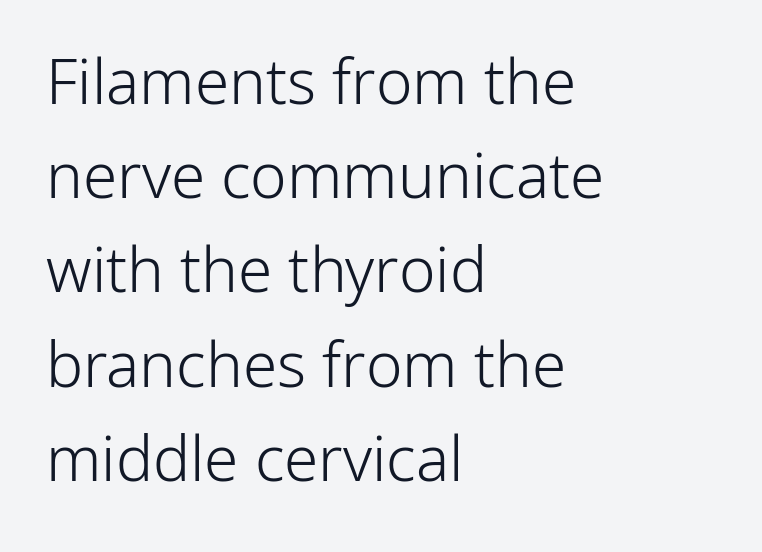
{"serif": "no", "italic": "no", "bold": "no", "weight": "light", "width": "normal", "stroke_contrast": "low", "x_height": "medium", "monospaced": "no", "underline": "no", "align": "left", "line_spacing": "normal", "line_spacing_ratio": 1.52, "letter_spacing": "normal", "letter_spacing_em": 0.0, "glyph_px": 62}
